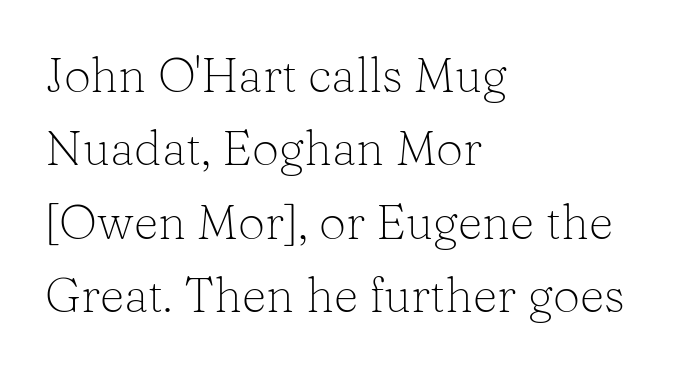
Is the stroke heavy? The answer is a plain regular-or-lighter. Rule under the text: the space is simply empty. The paragraph shown leans on its left margin. The rendering uses natural spacing where letterforms have individual widths. What kind of face is this? One with serifs. Students, observe: this is what conventionally led text looks like.
